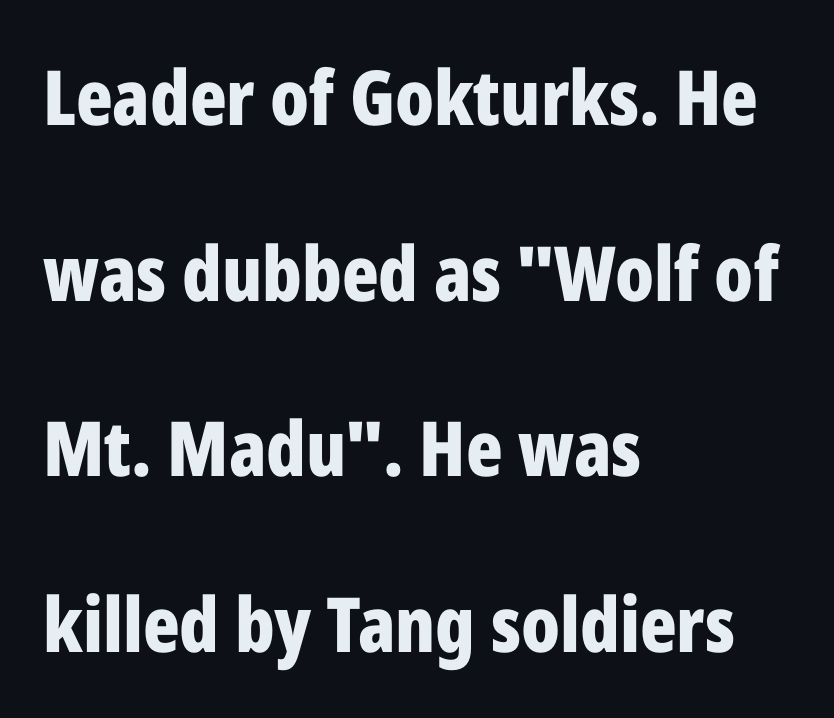
Q: Is the text bold? A: Yes.
Q: Is the text italic (slanted)? A: No, it is upright.
Q: Is the typeface a serif or a sans-serif typeface? A: Sans-serif.
Q: Is the text underlined? A: No.
Q: How is the paragraph aligned? A: Left-aligned.
Q: Is the spacing between letters normal or unusually wide? A: Normal.
Q: Is the spacing between lines tight, normal or loose? A: Loose.
Q: Width (condensed, normal, or wide)? A: Condensed.
Q: Stroke contrast? A: Low.
Q: x-height? A: Medium.
Q: Monospaced? A: No.
